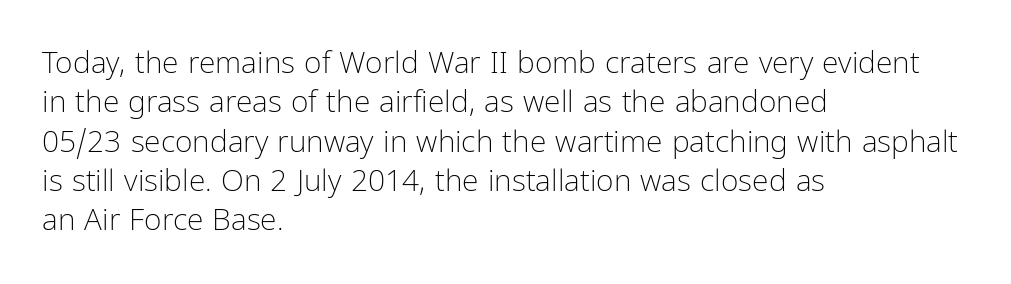
Students, note that the glyphs here touch the page at normal intervals. It's the straight-up-and-down kind of type. No letter is thick-stroked: the sample isn't bold. Typeset ragged right — the left edge is the straight one. Lines of text with bare space underneath.
